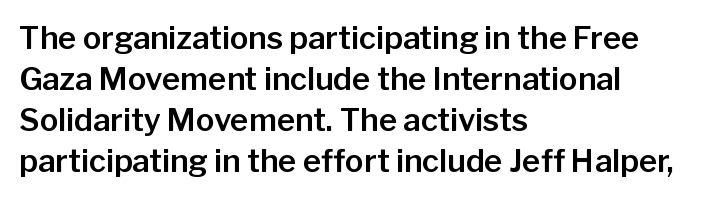
Proportional: the letters do not fall into vertical columns. The type family on display is of the sans-serif kind. Vertically, the passage feels balanced, rows spaced as you'd expect. The type sits square on the baseline with zero lean. Between one letter and the next there's only the usual sliver of space. In CSS terms this would be text-align: left.
